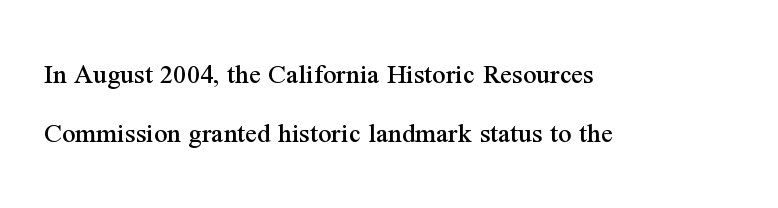
Q: Is the text italic (slanted)? A: No, it is upright.
Q: Is the typeface a serif or a sans-serif typeface? A: Serif.
Q: Is the text underlined? A: No.
Q: How is the paragraph aligned? A: Left-aligned.
Q: Is the spacing between letters normal or unusually wide? A: Normal.
Q: Is the spacing between lines tight, normal or loose? A: Loose.
Q: Width (condensed, normal, or wide)? A: Normal.
Q: Stroke contrast? A: Medium.
Q: x-height? A: Medium.
Q: Monospaced? A: No.
